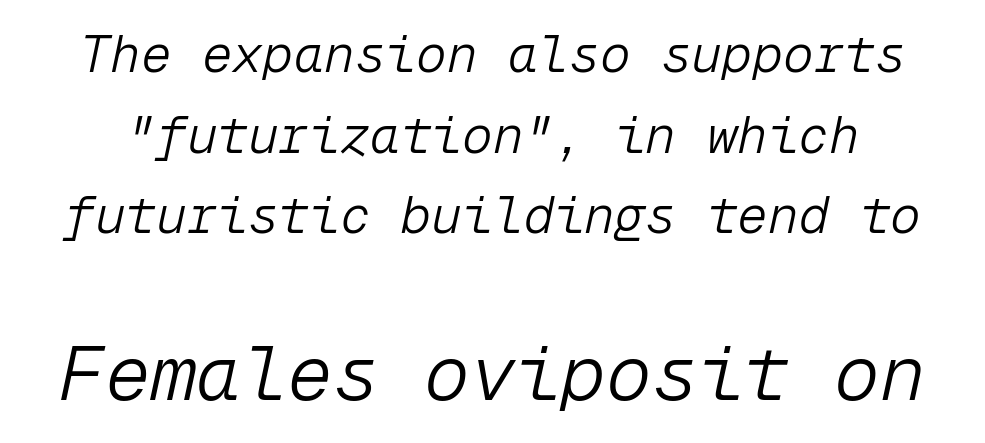
The image shows 76 px light type, italic (leaning right), monospaced; set normal line spacing (1.58x), normal letter spacing, not underlined; the second (bottom) block is 1.49x larger; low stroke contrast and a medium x-height.
